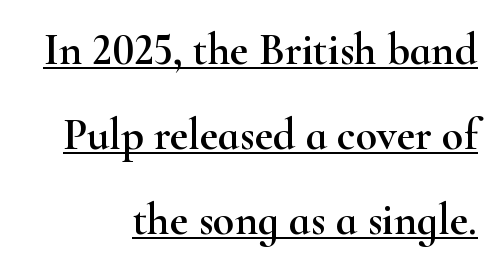
{"serif": "yes", "italic": "no", "width": "wide", "stroke_contrast": "high", "x_height": "small", "monospaced": "no", "underline": "yes", "align": "right", "line_spacing": "loose", "line_spacing_ratio": 1.93, "letter_spacing": "normal", "letter_spacing_em": 0.0, "glyph_px": 44}
